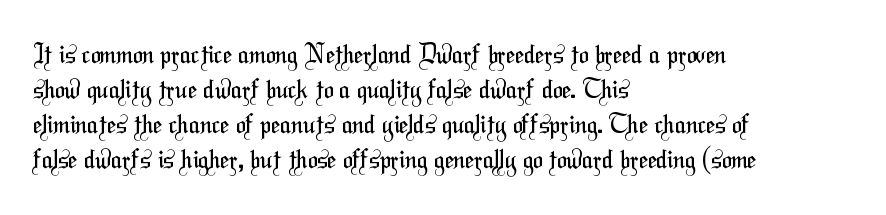
The space directly below the letters is spotless. In terms of leading, this rendering sits right in the middle. Notice how the passage keeps a crisp vertical edge on the left only. Tracking here is standard; glyphs follow each other at the usual distance.
